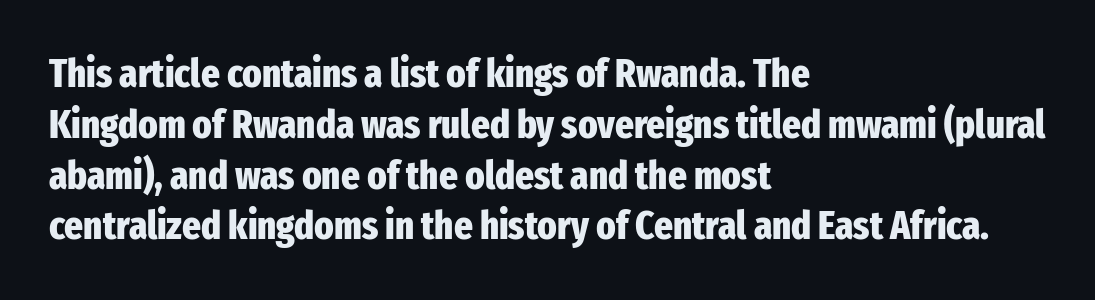
The image shows 40 px heavy, condensed sans-serif type, upright; set left-aligned, normal line spacing (1.27x), normal letter spacing, not underlined; low stroke contrast and a medium x-height.
